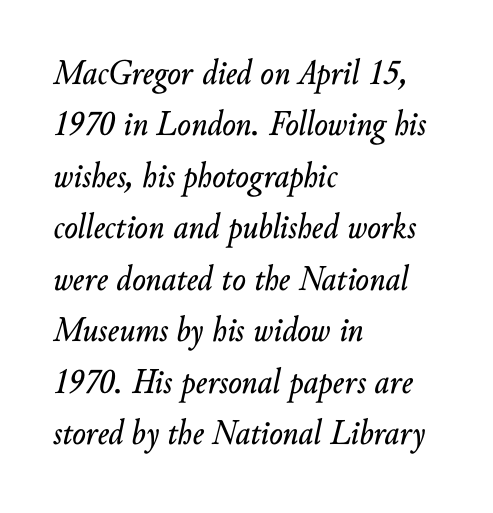
The lettering tilts uniformly, giving the passage an italic look. These lines are rendered in a variable-pitch font. Notice how descenders clear the ascenders below comfortably — that's standard leading. Does the copy run flush right? No — it runs flush left. Letters rest on an invisible, unmarked baseline. Nothing unusual about the tracking: characters are spaced as the font intends.
